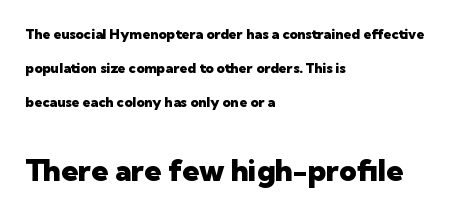
The image shows 30 px heavy sans-serif type, upright; set left-aligned, loose line spacing (2.44x), normal letter spacing, not underlined; the second (bottom) block is 2.14x larger; low stroke contrast and a medium x-height.
